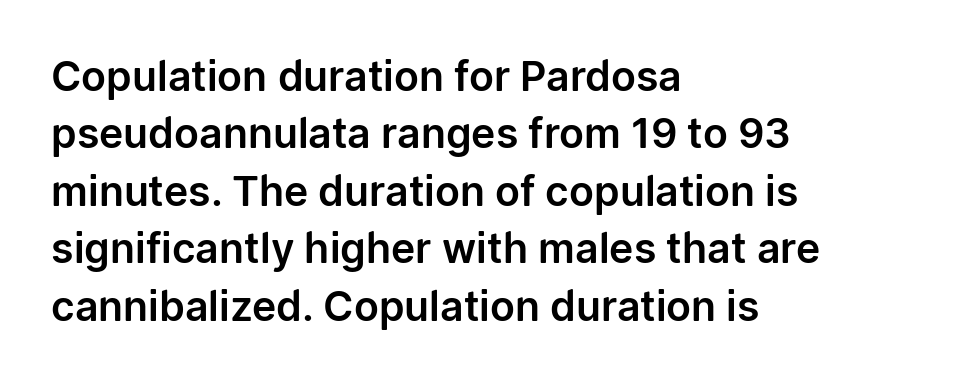
Each new line begins a customary step beneath the previous one. The rendering uses natural spacing where letterforms have individual widths. This sample uses a sans-serif face. These lines are set flush left with a ragged right edge.
